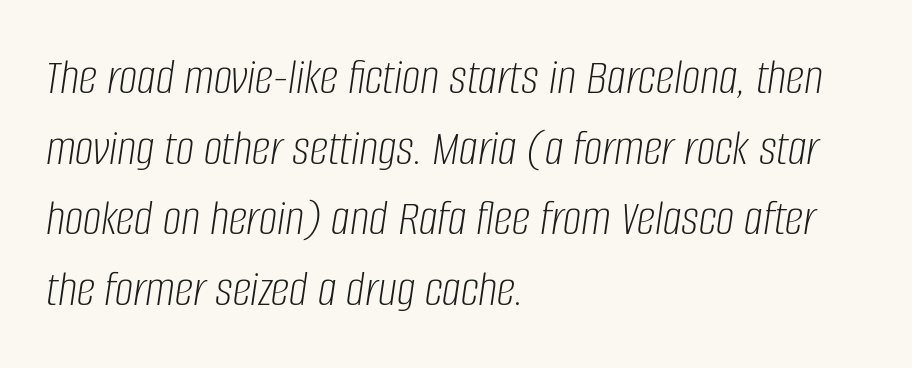
Q: Is the text bold? A: No.
Q: Is the text italic (slanted)? A: Yes, it leans right by about 8 degrees.
Q: Is the text underlined? A: No.
Q: How is the paragraph aligned? A: Left-aligned.
Q: Is the spacing between letters normal or unusually wide? A: Normal.
Q: Is the spacing between lines tight, normal or loose? A: Normal.
Q: Width (condensed, normal, or wide)? A: Condensed.
Q: Stroke contrast? A: Low.
Q: x-height? A: Large.
Q: Monospaced? A: No.
